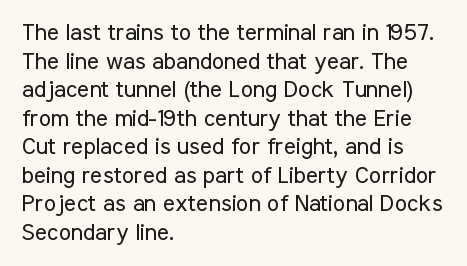
Q: Is the text bold? A: No.
Q: Is the text italic (slanted)? A: No, it is upright.
Q: Is the text underlined? A: No.
Q: How is the paragraph aligned? A: Left-aligned.
Q: Is the spacing between letters normal or unusually wide? A: Normal.
